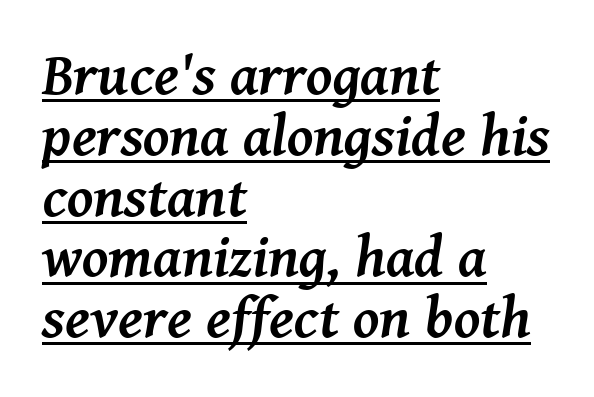
Q: Is the text bold? A: Yes.
Q: Is the text italic (slanted)? A: Yes, it leans right by about 8 degrees.
Q: Is the typeface a serif or a sans-serif typeface? A: Serif.
Q: Is the text underlined? A: Yes.
Q: How is the paragraph aligned? A: Left-aligned.
Q: Is the spacing between letters normal or unusually wide? A: Normal.
Q: Is the spacing between lines tight, normal or loose? A: Tight.
Q: Width (condensed, normal, or wide)? A: Normal.
Q: Stroke contrast? A: Medium.
Q: x-height? A: Medium.
Q: Monospaced? A: No.
